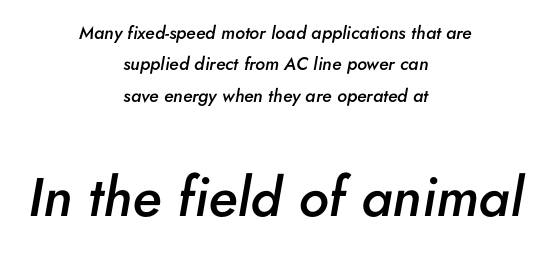
The image shows 55 px semibold type, italic (leaning right); set centered, line spacing 1.75x, normal letter spacing, not underlined; the second (bottom) block is 3.06x larger; low stroke contrast and a small x-height.
